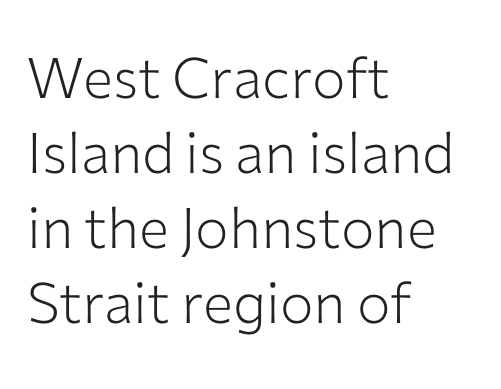
Q: Is the text bold? A: No.
Q: Is the text italic (slanted)? A: No, it is upright.
Q: Is the typeface a serif or a sans-serif typeface? A: Sans-serif.
Q: Is the text underlined? A: No.
Q: How is the paragraph aligned? A: Left-aligned.
Q: Is the spacing between letters normal or unusually wide? A: Normal.
Q: Is the spacing between lines tight, normal or loose? A: Normal.
Q: Width (condensed, normal, or wide)? A: Normal.
Q: Stroke contrast? A: Low.
Q: x-height? A: Medium.
Q: Monospaced? A: No.
